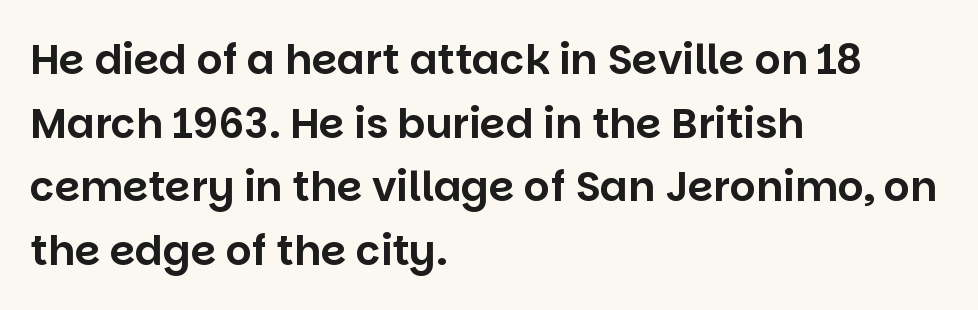
The image shows 41 px sans-serif type, upright; set left-aligned, normal line spacing (1.55x), normal letter spacing, not underlined; low stroke contrast and a large x-height.
